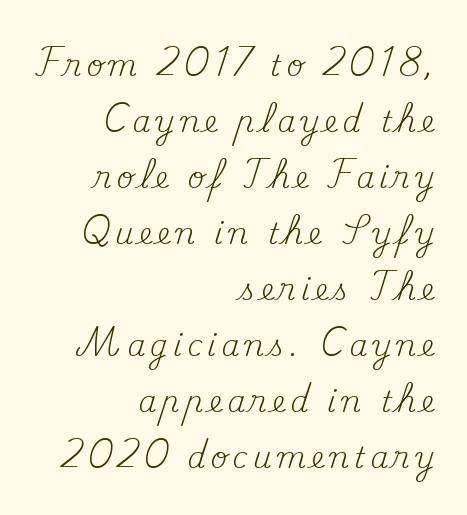
The image shows 29 px regular-weight serif type; set right-aligned, loose line spacing (1.93x), not underlined; medium stroke contrast and a small x-height.
